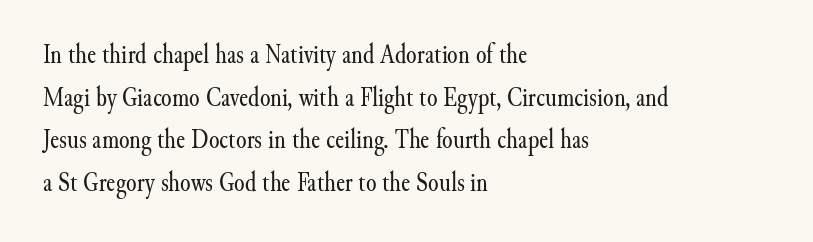
Q: Is the text bold? A: No.
Q: Is the text italic (slanted)? A: No, it is upright.
Q: Is the text underlined? A: No.
Q: How is the paragraph aligned? A: Left-aligned.
Q: Is the spacing between letters normal or unusually wide? A: Normal.
Q: Is the spacing between lines tight, normal or loose? A: Normal.
